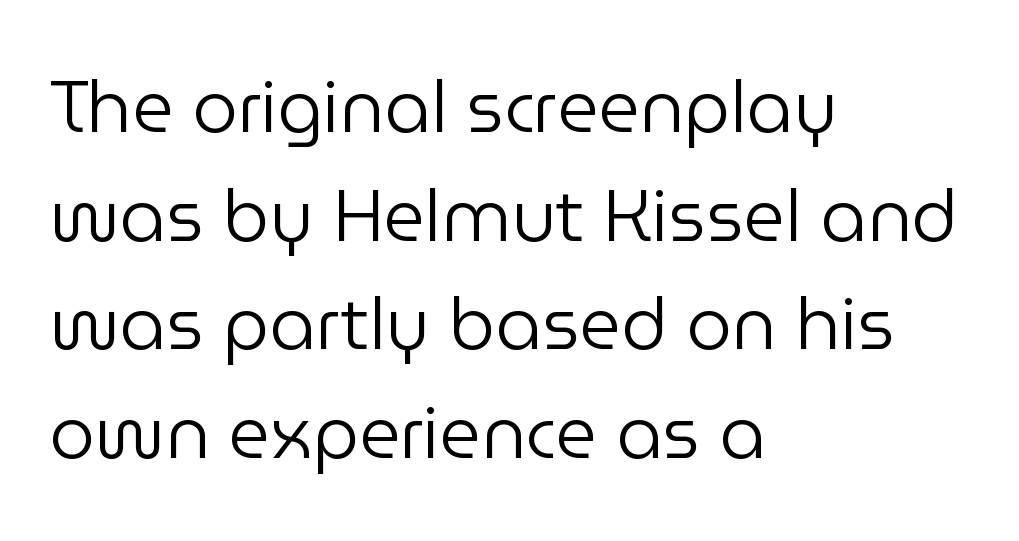
The image shows 72 px regular-weight sans-serif type, upright; set left-aligned, normal line spacing (1.51x), normal letter spacing, not underlined; low stroke contrast and a medium x-height.
